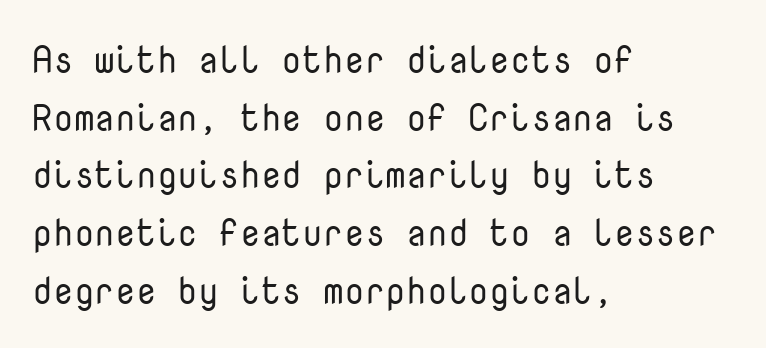
{"serif": "no", "italic": "no", "bold": "no", "weight": "regular", "width": "normal", "stroke_contrast": "low", "x_height": "medium", "monospaced": "yes", "underline": "no", "align": "left", "line_spacing": "normal", "line_spacing_ratio": 1.56, "letter_spacing": "normal", "letter_spacing_em": 0.0, "glyph_px": 37}
